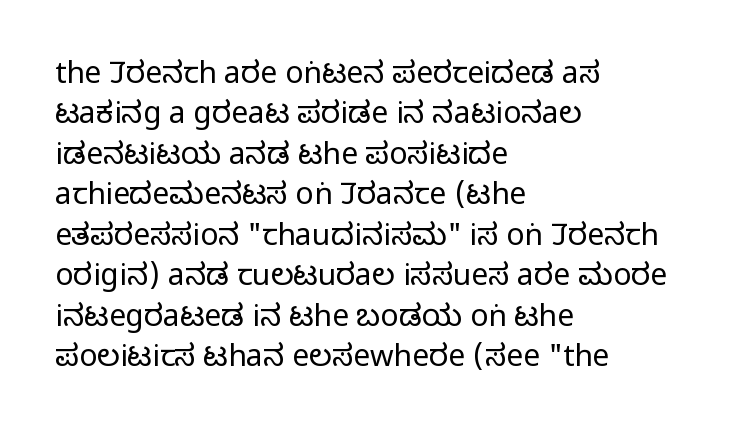
{"serif": "no", "italic": "no", "bold": "no", "weight": "regular", "width": "condensed", "stroke_contrast": "low", "x_height": "large", "monospaced": "no", "underline": "no", "align": "left", "line_spacing": "normal", "line_spacing_ratio": 1.35, "letter_spacing": "normal", "letter_spacing_em": 0.0, "glyph_px": 30}
